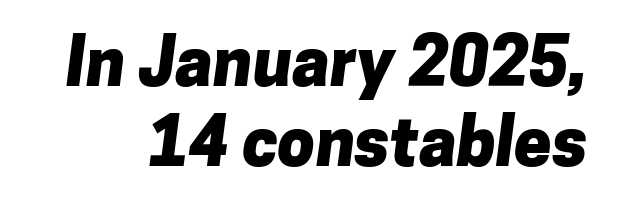
Q: Is the text bold? A: Yes.
Q: Is the typeface a serif or a sans-serif typeface? A: Sans-serif.
Q: Is the text underlined? A: No.
Q: Is the spacing between letters normal or unusually wide? A: Normal.
Q: Width (condensed, normal, or wide)? A: Normal.
Q: Stroke contrast? A: Low.
Q: x-height? A: Medium.
Q: Monospaced? A: No.
